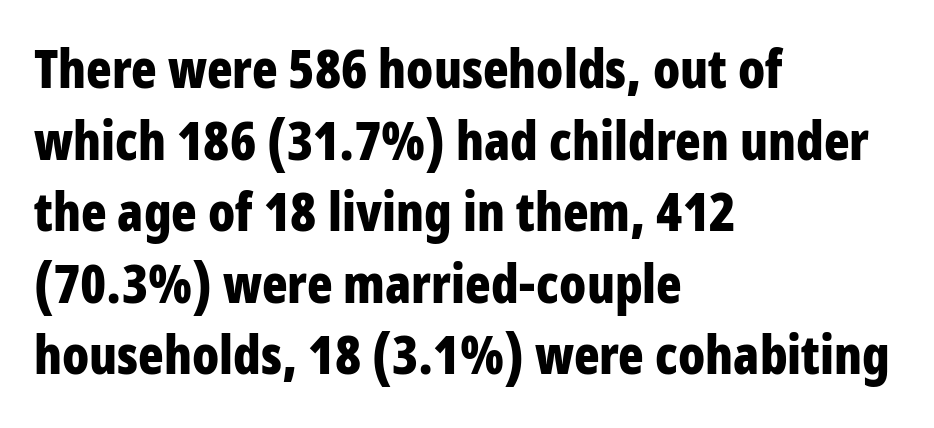
{"serif": "no", "italic": "no", "bold": "yes", "weight": "bold", "width": "condensed", "stroke_contrast": "low", "x_height": "large", "monospaced": "no", "underline": "no", "align": "left", "line_spacing": "normal", "line_spacing_ratio": 1.35, "letter_spacing": "normal", "letter_spacing_em": 0.0, "glyph_px": 53}
